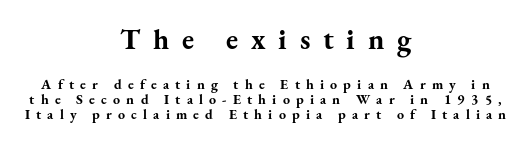
Q: Is the text bold? A: Yes.
Q: Is the text italic (slanted)? A: No, it is upright.
Q: Is the typeface a serif or a sans-serif typeface? A: Serif.
Q: Is the text underlined? A: No.
Q: How is the paragraph aligned? A: Centered.
Q: Is the spacing between letters normal or unusually wide? A: Unusually wide.
Q: Is the spacing between lines tight, normal or loose? A: Tight.
Q: Which block of text is set in a larger size, the first (top) or the second (bottom)? A: The first (top) one.
Q: Width (condensed, normal, or wide)? A: Normal.
Q: Stroke contrast? A: Medium.
Q: x-height? A: Small.
Q: Monospaced? A: No.
